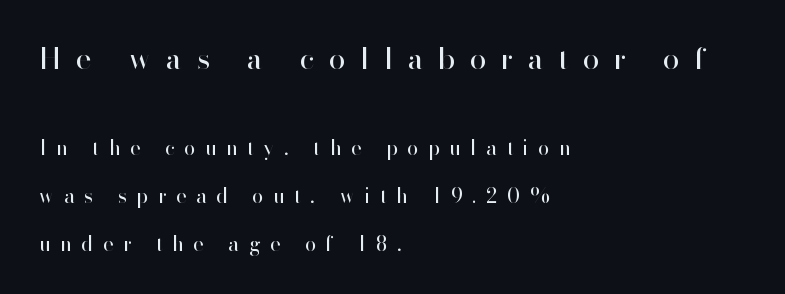
Q: Is the text bold? A: No.
Q: Is the text italic (slanted)? A: No, it is upright.
Q: Is the typeface a serif or a sans-serif typeface? A: Sans-serif.
Q: Is the text underlined? A: No.
Q: How is the paragraph aligned? A: Left-aligned.
Q: Is the spacing between letters normal or unusually wide? A: Unusually wide.
Q: Is the spacing between lines tight, normal or loose? A: Loose.
Q: Which block of text is set in a larger size, the first (top) or the second (bottom)? A: The first (top) one.
Q: Width (condensed, normal, or wide)? A: Normal.
Q: Stroke contrast? A: High.
Q: x-height? A: Small.
Q: Monospaced? A: No.
